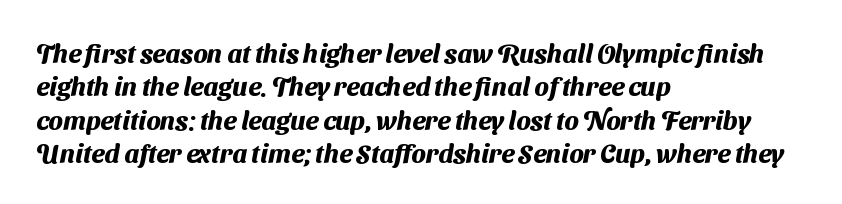
{"bold": "yes", "underline": "no", "align": "left", "line_spacing": "normal", "line_spacing_ratio": 1.28, "letter_spacing": "normal", "letter_spacing_em": 0.0, "glyph_px": 26}
